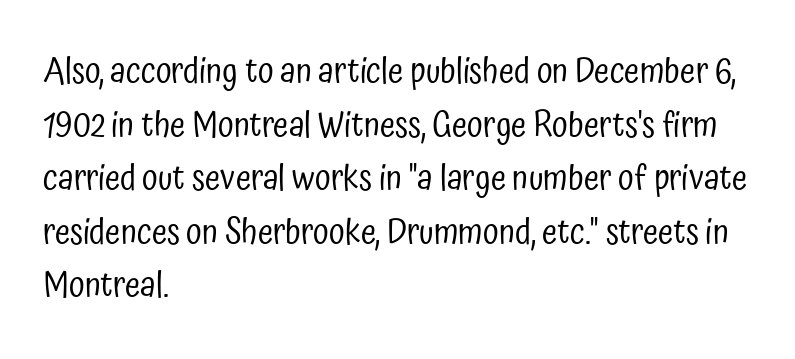
The image shows 35 px regular-weight, condensed sans-serif type, upright; set left-aligned, normal line spacing (1.53x), normal letter spacing, not underlined; low stroke contrast and a medium x-height.
